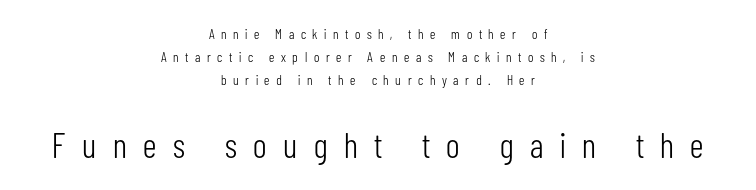
Q: Is the text bold? A: No.
Q: Is the text italic (slanted)? A: No, it is upright.
Q: Is the typeface a serif or a sans-serif typeface? A: Sans-serif.
Q: Is the text underlined? A: No.
Q: How is the paragraph aligned? A: Centered.
Q: Is the spacing between letters normal or unusually wide? A: Unusually wide.
Q: Is the spacing between lines tight, normal or loose? A: Normal.
Q: Which block of text is set in a larger size, the first (top) or the second (bottom)? A: The second (bottom) one.
Q: Width (condensed, normal, or wide)? A: Condensed.
Q: Stroke contrast? A: Low.
Q: x-height? A: Medium.
Q: Monospaced? A: No.
